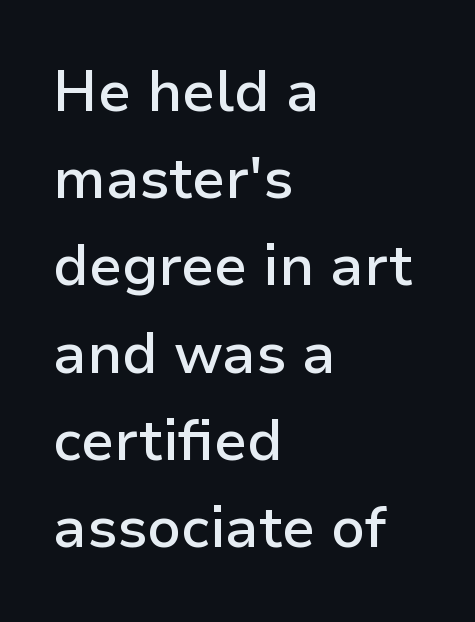
{"serif": "no", "italic": "no", "bold": "semi", "weight": "semibold", "width": "normal", "stroke_contrast": "low", "x_height": "medium", "monospaced": "no", "underline": "no", "align": "left", "line_spacing": "normal", "line_spacing_ratio": 1.53, "letter_spacing": "normal", "letter_spacing_em": 0.0, "glyph_px": 57}
